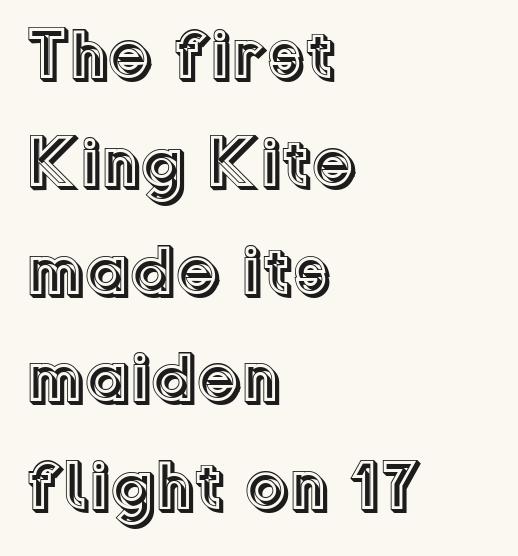
Q: Is the text italic (slanted)? A: No, it is upright.
Q: Is the text underlined? A: No.
Q: How is the paragraph aligned? A: Left-aligned.
Q: Is the spacing between letters normal or unusually wide? A: Normal.
Q: Is the spacing between lines tight, normal or loose? A: Normal.
Q: Width (condensed, normal, or wide)? A: Normal.
Q: x-height? A: Medium.
Q: Monospaced? A: No.
